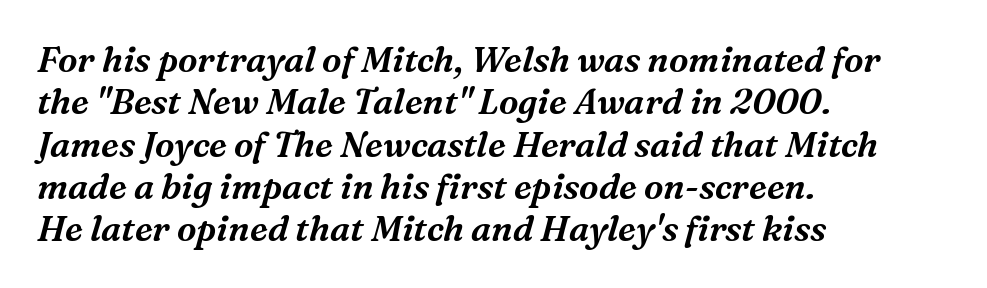
The specimen omits any rule beneath the text block's lines. This is oblique type, the kind used for emphasis or titles. The passage shown is typed in a proportional face where columns would drift. Honestly, the letter spacing is just normal — you wouldn't notice it.
